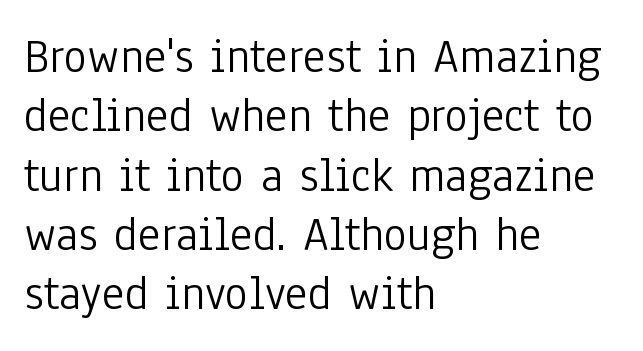
Teacher's note: observe the even left margin — that is flush-left alignment. Each letter's strokes conclude bluntly, with no projecting serifs. Look at the tracking — it's just the regular setting, nothing added. A typesetter would call this proportional, since set widths differ per character. Tall strokes in this sample are plumb rather than angled. Weight: in the light-to-regular range.
